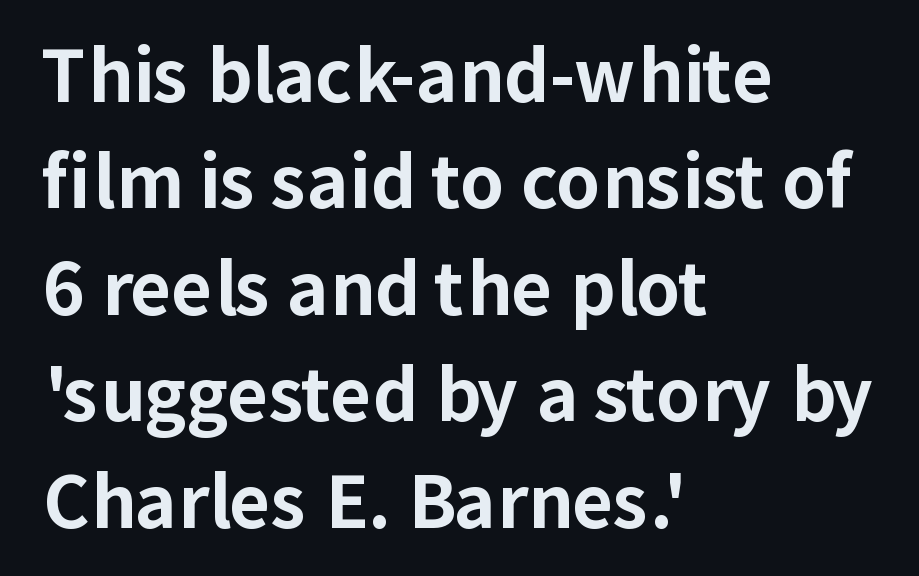
The image shows 71 px bold sans-serif type, upright; set left-aligned, normal line spacing (1.5x), normal letter spacing, not underlined; low stroke contrast and a medium x-height.
